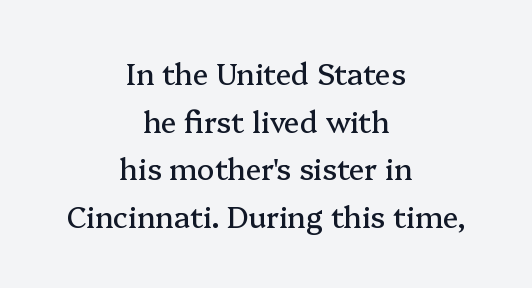
These lines are rendered in a variable-pitch font. Posture: upright roman. Any mark beneath the type? The region is blank. The space between consecutive lines is moderate.
